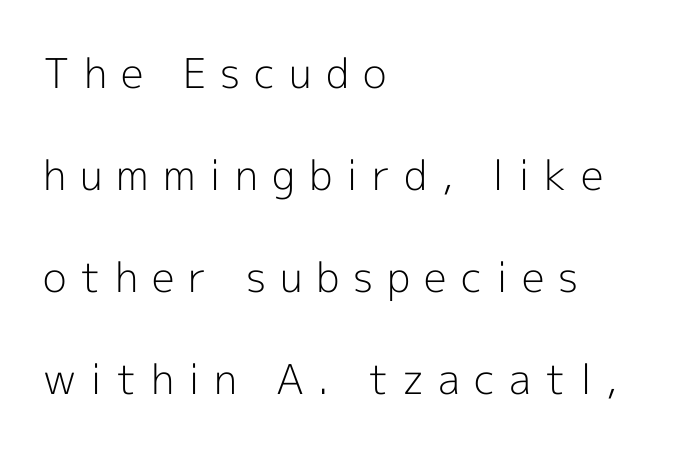
Q: Is the text bold? A: No.
Q: Is the text italic (slanted)? A: No, it is upright.
Q: Is the typeface a serif or a sans-serif typeface? A: Sans-serif.
Q: Is the text underlined? A: No.
Q: How is the paragraph aligned? A: Left-aligned.
Q: Is the spacing between letters normal or unusually wide? A: Unusually wide.
Q: Is the spacing between lines tight, normal or loose? A: Loose.
Q: Width (condensed, normal, or wide)? A: Normal.
Q: x-height? A: Medium.
Q: Monospaced? A: No.
